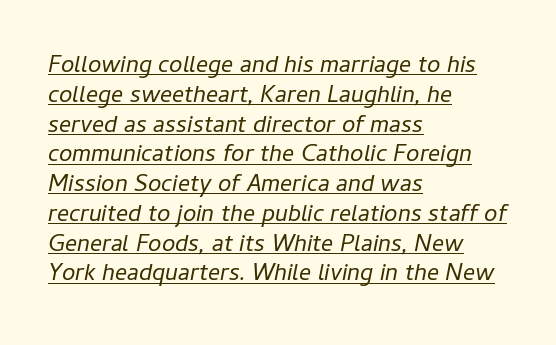
{"italic": "yes", "lean": "right", "slant_degrees": 11, "bold": "no", "underline": "yes", "align": "left", "line_spacing_ratio": 1.24, "letter_spacing": "normal", "letter_spacing_em": 0.0, "glyph_px": 24}
